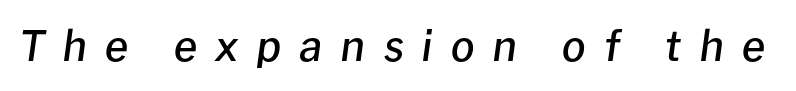
Bold? Not quite — semibold, heavier than regular but stopping short. Quick note: underline off. Note the varied advance widths — an 'i' is clearly narrower than an 'm'. The letterforms stand isolated, each surrounded by extra space. In terms of posture, this sample is oblique.
